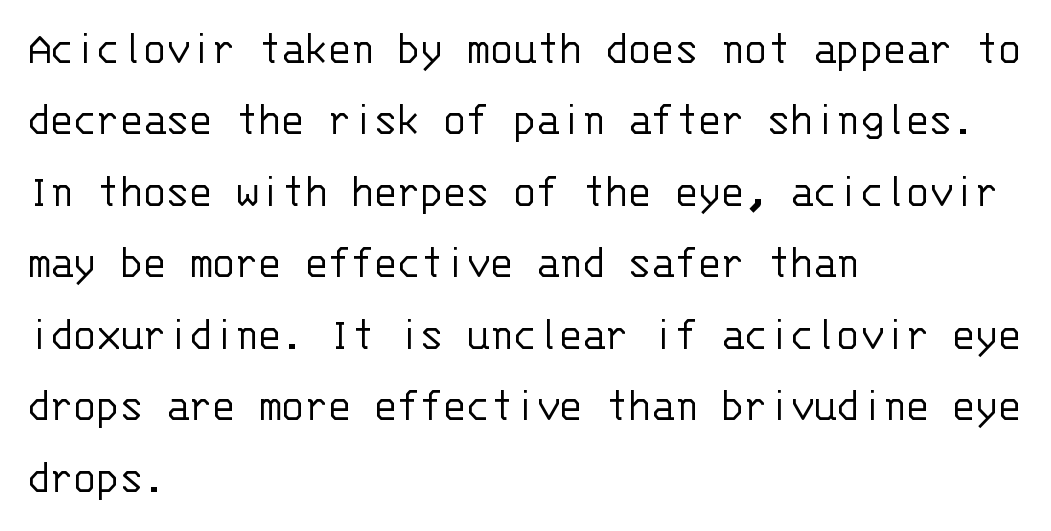
Q: Is the text bold? A: No.
Q: Is the text italic (slanted)? A: No, it is upright.
Q: Is the typeface a serif or a sans-serif typeface? A: Sans-serif.
Q: Is the text underlined? A: No.
Q: How is the paragraph aligned? A: Left-aligned.
Q: Is the spacing between letters normal or unusually wide? A: Normal.
Q: Is the spacing between lines tight, normal or loose? A: Normal.
Q: Width (condensed, normal, or wide)? A: Normal.
Q: Stroke contrast? A: Low.
Q: x-height? A: Large.
Q: Monospaced? A: Yes.
